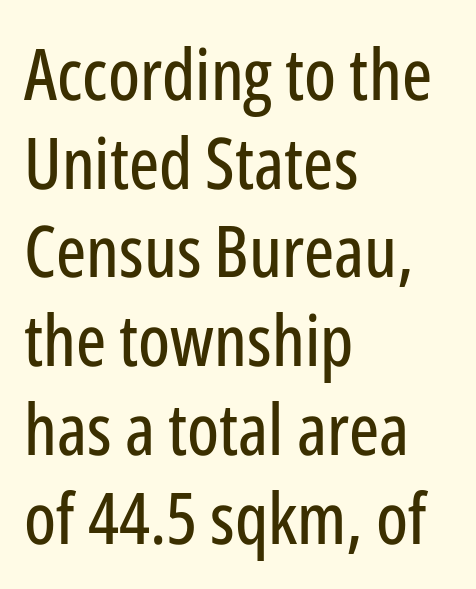
Q: Is the text italic (slanted)? A: No, it is upright.
Q: Is the typeface a serif or a sans-serif typeface? A: Sans-serif.
Q: Is the text underlined? A: No.
Q: How is the paragraph aligned? A: Left-aligned.
Q: Is the spacing between letters normal or unusually wide? A: Normal.
Q: Is the spacing between lines tight, normal or loose? A: Normal.
Q: Width (condensed, normal, or wide)? A: Condensed.
Q: Stroke contrast? A: Low.
Q: x-height? A: Medium.
Q: Monospaced? A: No.
